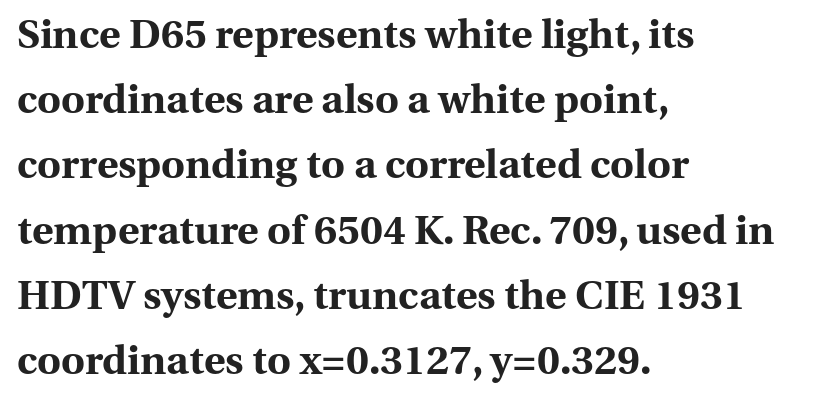
Q: Is the text bold? A: Yes.
Q: Is the text italic (slanted)? A: No, it is upright.
Q: Is the typeface a serif or a sans-serif typeface? A: Serif.
Q: Is the text underlined? A: No.
Q: How is the paragraph aligned? A: Left-aligned.
Q: Is the spacing between letters normal or unusually wide? A: Normal.
Q: Is the spacing between lines tight, normal or loose? A: Normal.
Q: Width (condensed, normal, or wide)? A: Normal.
Q: Stroke contrast? A: Medium.
Q: x-height? A: Medium.
Q: Monospaced? A: No.
